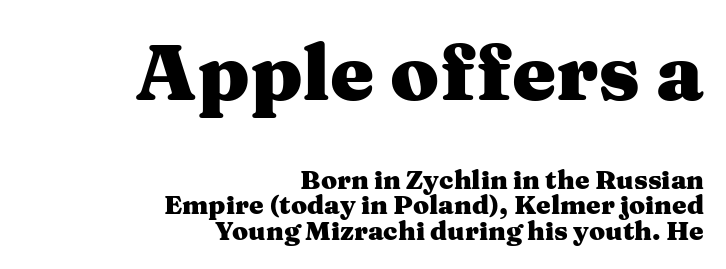
Q: Is the text bold? A: Yes.
Q: Is the text italic (slanted)? A: No, it is upright.
Q: Is the typeface a serif or a sans-serif typeface? A: Serif.
Q: Is the text underlined? A: No.
Q: How is the paragraph aligned? A: Right-aligned.
Q: Is the spacing between letters normal or unusually wide? A: Normal.
Q: Is the spacing between lines tight, normal or loose? A: Tight.
Q: Which block of text is set in a larger size, the first (top) or the second (bottom)? A: The first (top) one.
Q: Width (condensed, normal, or wide)? A: Wide.
Q: Stroke contrast? A: Medium.
Q: x-height? A: Medium.
Q: Monospaced? A: No.
